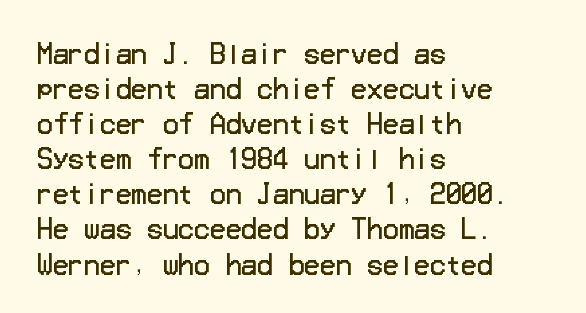
How are the letters spaced? Ordinarily, with no added tracking. Has an underline been added? It has not. Honestly, the row spacing looks completely unremarkable. The font is comparable to plain body text, perhaps lighter. Visually the block forms a straight wall on the left and a jagged coastline on the right.
